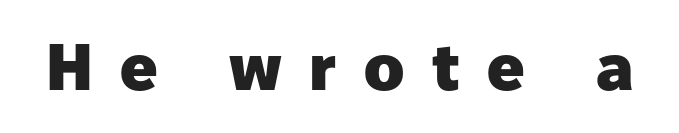
The glyphs in this specimen are sans serif. Each word looks stretched out because of the extra space between its letters. Decoration check: the copy has no underline. Italic: no, the glyphs are upright roman. The letters are bold, with thick, heavy strokes. A typesetter would call this proportional, since set widths differ per character.
